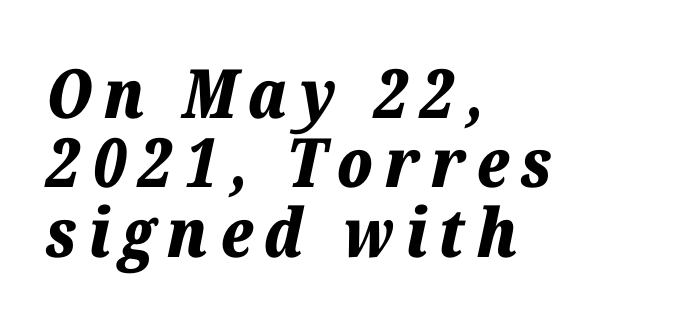
Q: Is the text bold? A: Yes.
Q: Is the text italic (slanted)? A: Yes, it leans right by about 12 degrees.
Q: Is the text underlined? A: No.
Q: How is the paragraph aligned? A: Left-aligned.
Q: Is the spacing between lines tight, normal or loose? A: Tight.
Q: Width (condensed, normal, or wide)? A: Normal.
Q: Stroke contrast? A: Low.
Q: x-height? A: Medium.
Q: Monospaced? A: No.
